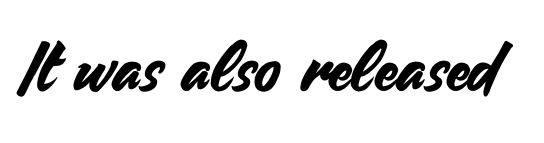
Q: Is the text italic (slanted)? A: Yes.
Q: Is the typeface a serif or a sans-serif typeface? A: Sans-serif.
Q: Is the text underlined? A: No.
Q: Is the spacing between letters normal or unusually wide? A: Normal.
Q: Width (condensed, normal, or wide)? A: Normal.
Q: Stroke contrast? A: Medium.
Q: x-height? A: Small.
Q: Monospaced? A: No.
